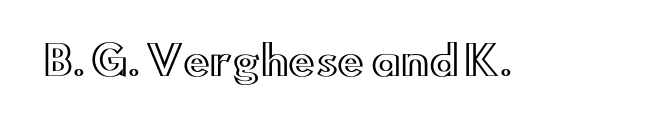
{"italic": "no", "width": "wide", "x_height": "small", "monospaced": "no", "underline": "no", "letter_spacing": "normal", "letter_spacing_em": 0.0, "glyph_px": 40}
